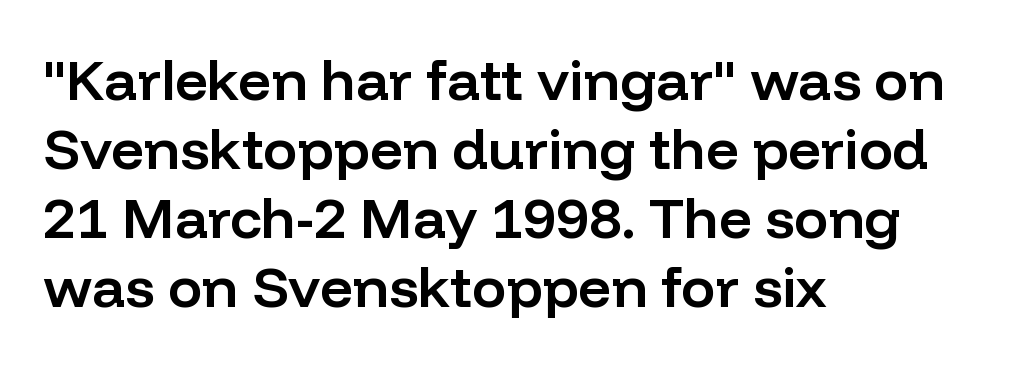
Q: Is the text bold? A: Semi-bold.
Q: Is the text italic (slanted)? A: No, it is upright.
Q: Is the typeface a serif or a sans-serif typeface? A: Sans-serif.
Q: Is the text underlined? A: No.
Q: How is the paragraph aligned? A: Left-aligned.
Q: Is the spacing between letters normal or unusually wide? A: Normal.
Q: Width (condensed, normal, or wide)? A: Normal.
Q: Stroke contrast? A: Low.
Q: x-height? A: Medium.
Q: Monospaced? A: No.
